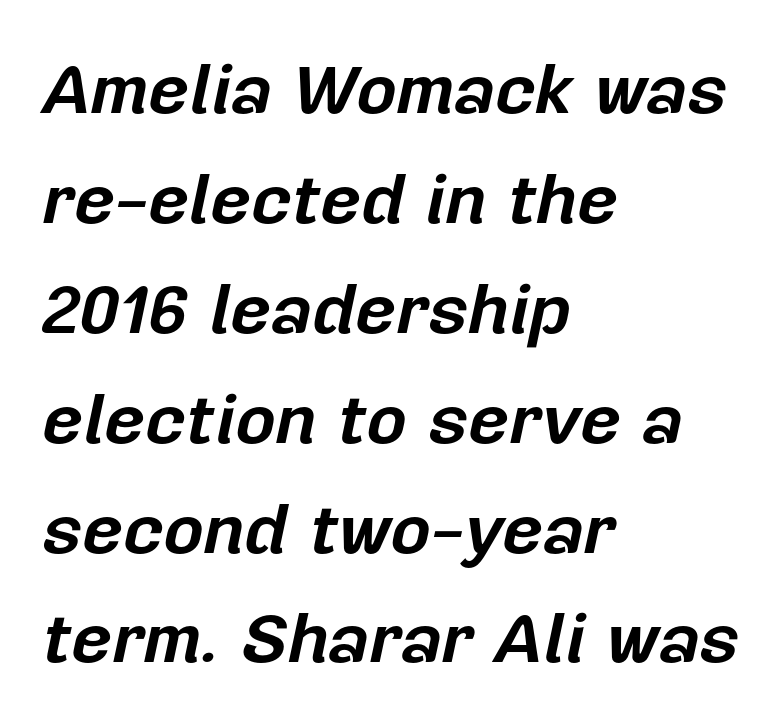
Emphasis by weight is at full strength: bold. Each row of text sits above clean, open space. When letters slant like this, we call the style italic. Characters follow at the spacing the type designer built in. Is there much room between lines? A standard amount, neither cramped nor airy.
